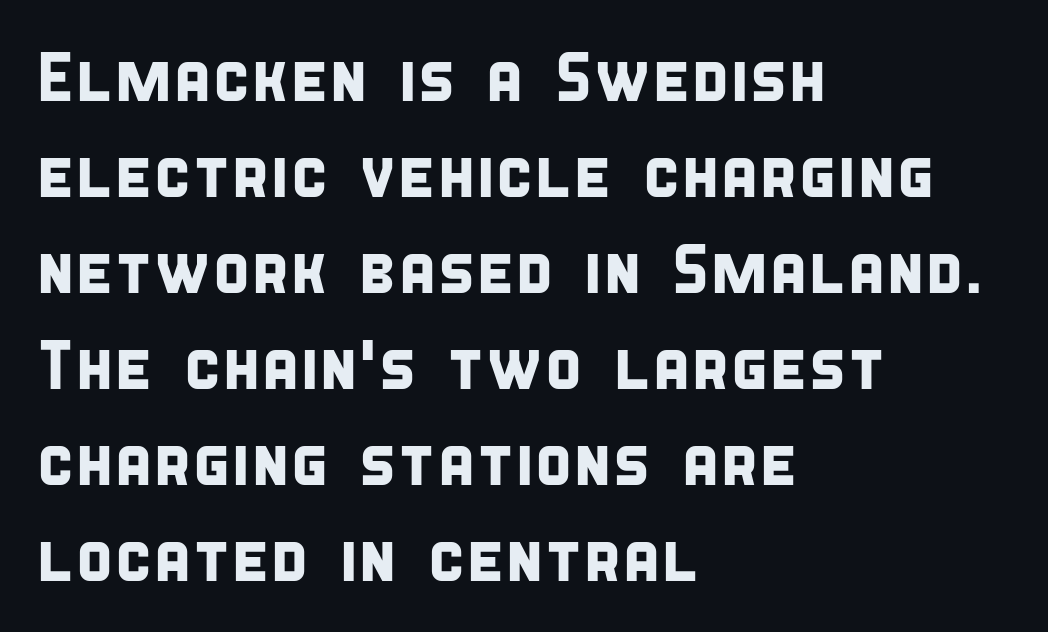
The image shows 69 px condensed sans-serif type; set left-aligned, normal line spacing (1.39x), normal letter spacing, not underlined; low stroke contrast and a large x-height.
